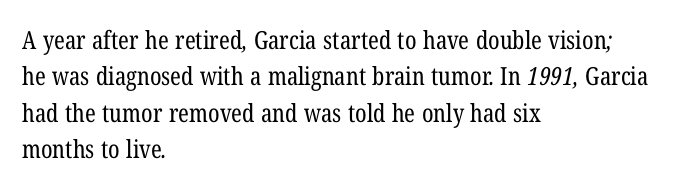
The paragraph has a hard left edge and a soft right edge. In terms of leading, this rendering sits right in the middle. Nobody drew a line under any word here. This rendering leaves character spacing at its baseline value. The typesetting does not lean heavy: it is not bold.
